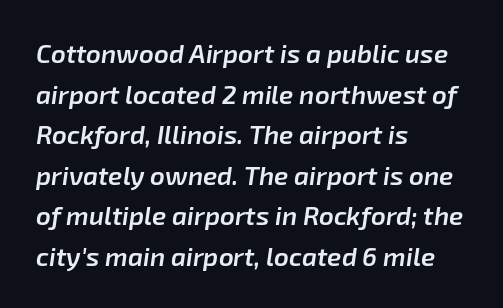
Interline gaps are of average width in this sample. Quick note: italic. What stands out about the letter spacing? Nothing — it is the standard amount. A classic flush-left, rag-right setting is used for this passage. The typesetting leans somewhat heavy: a semibold. A clean baseline with only descenders dipping below it.
